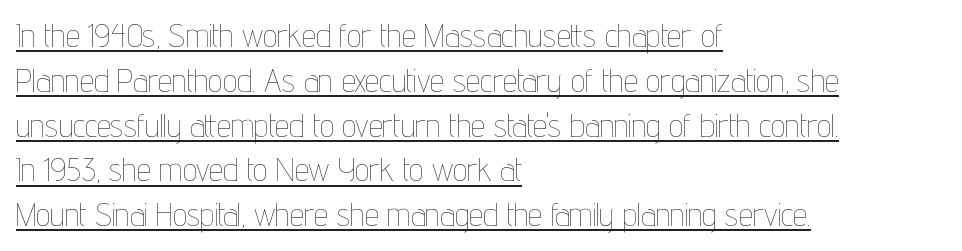
The image shows 32 px thin, condensed type, upright; set left-aligned, normal line spacing (1.4x), normal letter spacing, underlined; low stroke contrast and a medium x-height.
